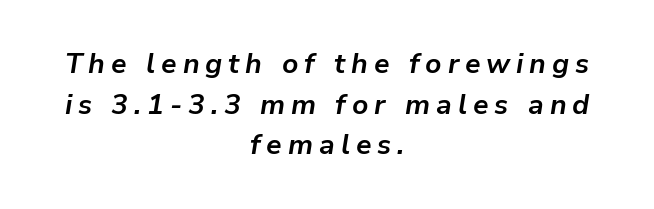
The image shows 28 px bold type, italic (leaning right); set centered, normal line spacing (1.45x), unusually wide letter spacing (+0.21 em), not underlined; low stroke contrast and a medium x-height.
